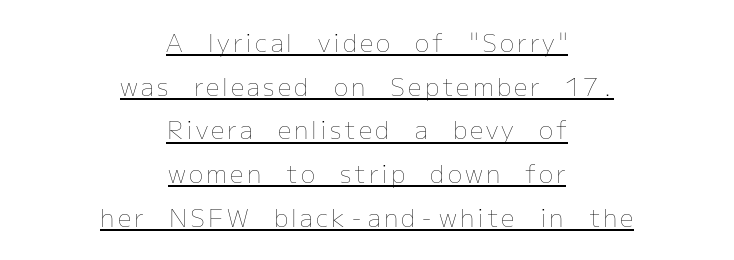
{"italic": "no", "bold": "no", "underline": "yes", "align": "center", "line_spacing_ratio": 1.82, "glyph_px": 24}
